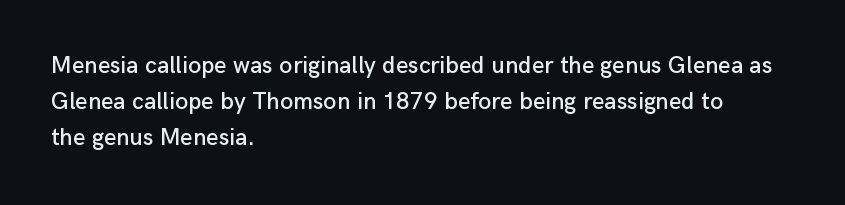
The image shows 24 px text type, upright; set left-aligned, normal line spacing (1.51x), normal letter spacing, not underlined.
